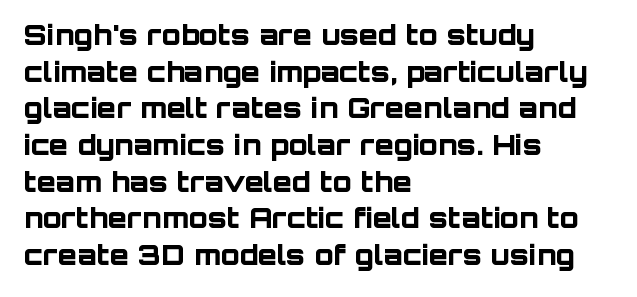
Q: Is the text bold? A: Yes.
Q: Is the text italic (slanted)? A: No, it is upright.
Q: Is the typeface a serif or a sans-serif typeface? A: Sans-serif.
Q: Is the text underlined? A: No.
Q: How is the paragraph aligned? A: Left-aligned.
Q: Is the spacing between letters normal or unusually wide? A: Normal.
Q: Is the spacing between lines tight, normal or loose? A: Normal.
Q: Width (condensed, normal, or wide)? A: Normal.
Q: Stroke contrast? A: Low.
Q: x-height? A: Large.
Q: Monospaced? A: No.
